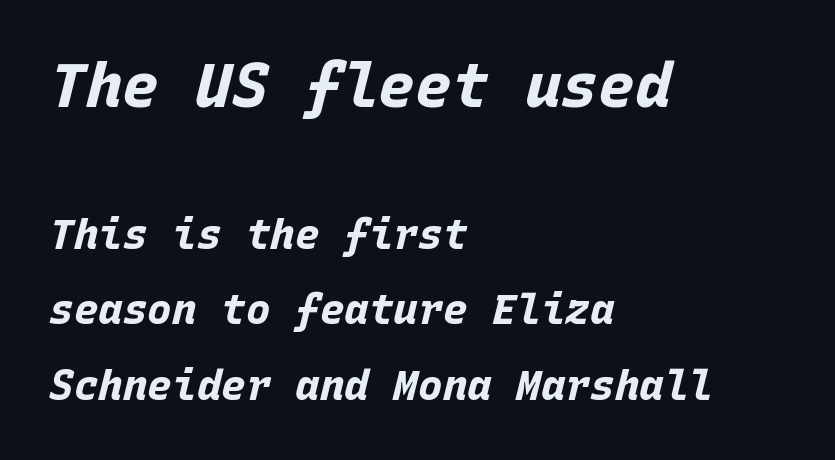
The image shows 61 px bold type, italic (leaning right), monospaced; set left-aligned, line spacing 1.84x, normal letter spacing, not underlined; the first (top) block is 1.49x larger; low stroke contrast and a large x-height.
